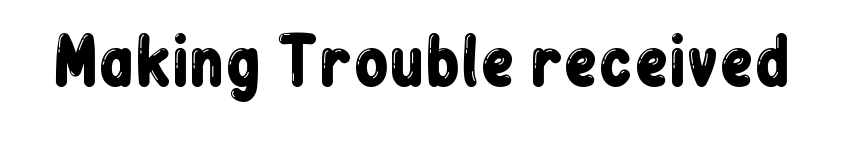
Q: Is the text italic (slanted)? A: No, it is upright.
Q: Is the typeface a serif or a sans-serif typeface? A: Sans-serif.
Q: Is the text underlined? A: No.
Q: Is the spacing between letters normal or unusually wide? A: Normal.
Q: Width (condensed, normal, or wide)? A: Condensed.
Q: Stroke contrast? A: Low.
Q: x-height? A: Medium.
Q: Monospaced? A: No.
